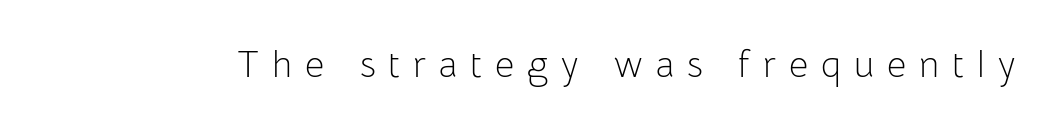
Descenders are the only things crossing below the line. It's the straight-up-and-down kind of type. Varying glyph widths throughout — classic text-font behaviour. The passage shown is not bold in any degree. The line texture is sparse and dotted thanks to wide tracking.
